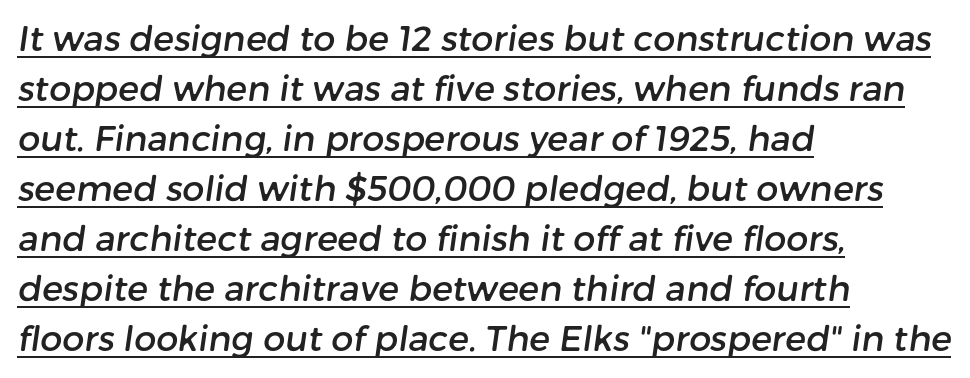
The image shows 35 px sans-serif type; set left-aligned, normal line spacing (1.43x), normal letter spacing, underlined; low stroke contrast and a medium x-height.
